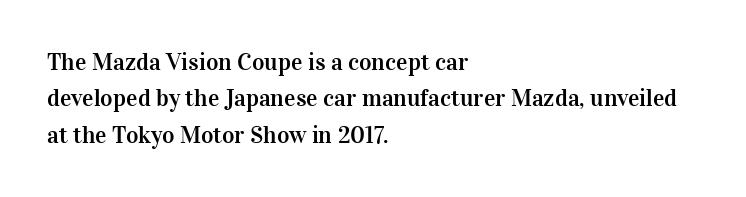
A normal amount of white space separates one row of letters from the next. Is there any slant? The stems are plumb. Nobody touched the tracking dial on this one. Quick note: underline off.
